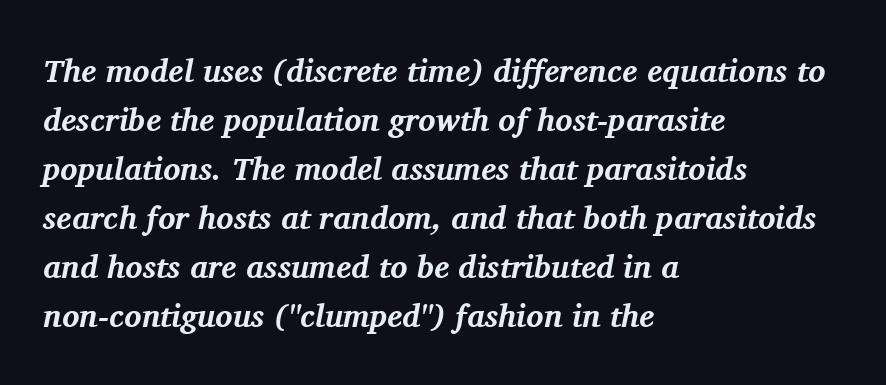
Q: Is the text bold? A: Yes.
Q: Is the text italic (slanted)? A: Yes, it leans right by about 11 degrees.
Q: Is the typeface a serif or a sans-serif typeface? A: Serif.
Q: Is the text underlined? A: No.
Q: How is the paragraph aligned? A: Left-aligned.
Q: Is the spacing between letters normal or unusually wide? A: Normal.
Q: Is the spacing between lines tight, normal or loose? A: Normal.
Q: Width (condensed, normal, or wide)? A: Normal.
Q: Stroke contrast? A: Medium.
Q: x-height? A: Medium.
Q: Monospaced? A: No.
